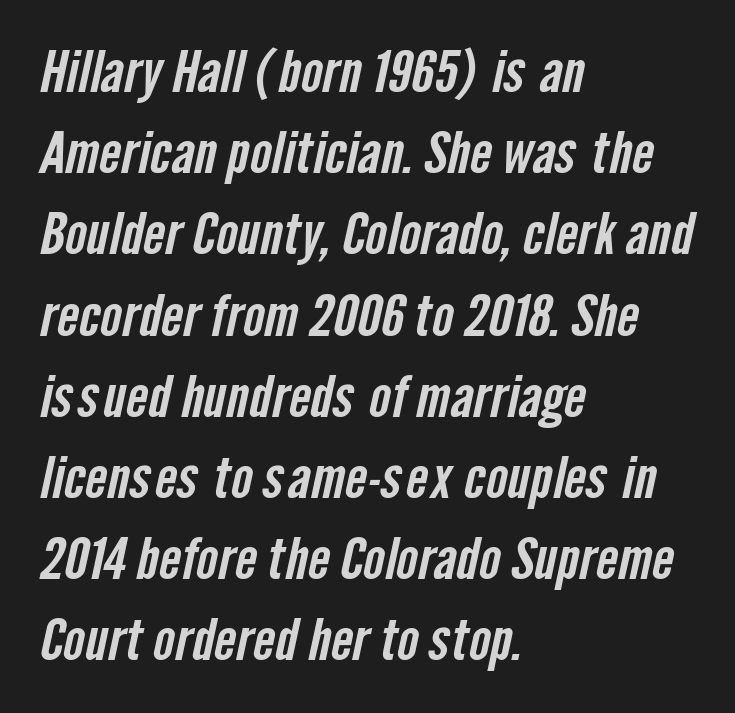
{"serif": "no", "width": "condensed", "stroke_contrast": "low", "x_height": "medium", "monospaced": "no", "underline": "no", "align": "left", "line_spacing": "normal", "line_spacing_ratio": 1.4, "letter_spacing": "normal", "letter_spacing_em": 0.0, "glyph_px": 58}
